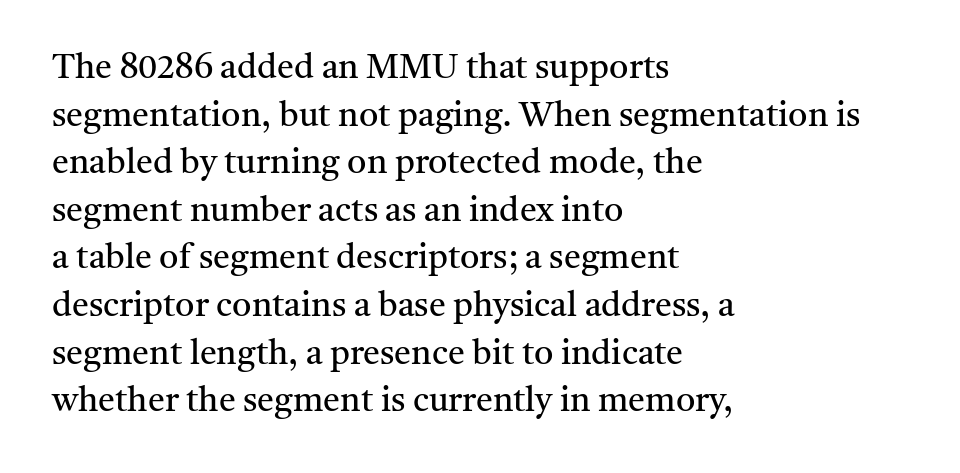
Think standard paragraph weight, or any step lighter than that. The leading is moderate, giving the passage an even texture. Does extra space separate the letters? No, they use regular spacing. Does the lettering tilt? It doesn't — this is upright. The rag falls on the right side of this text block. Think of a printed novel: that variable character pitch is what you see here.
